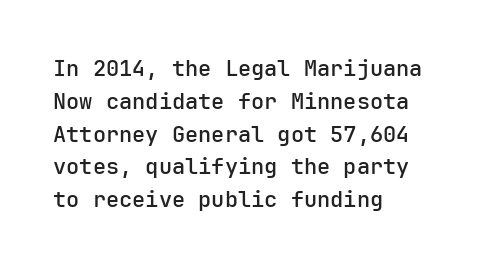
This sample is left-justified, so line endings fall wherever the words run out. Has an underline been added? It has not. The glyphs have the mass of a demibold cut, below bold. Nothing unusual about the tracking: characters are spaced as the font intends.
